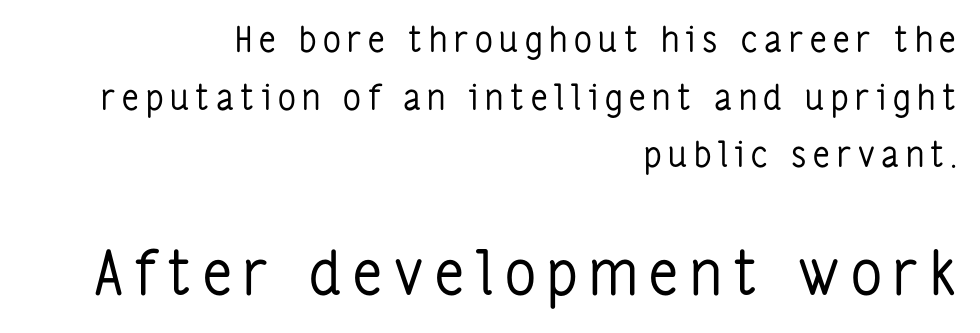
{"serif": "no", "italic": "no", "bold": "no", "weight": "regular", "width": "condensed", "stroke_contrast": "low", "x_height": "medium", "monospaced": "no", "underline": "no", "align": "right", "line_spacing": "normal", "line_spacing_ratio": 1.65, "larger_block": "second", "size_ratio": 1.74, "glyph_px": 61}
